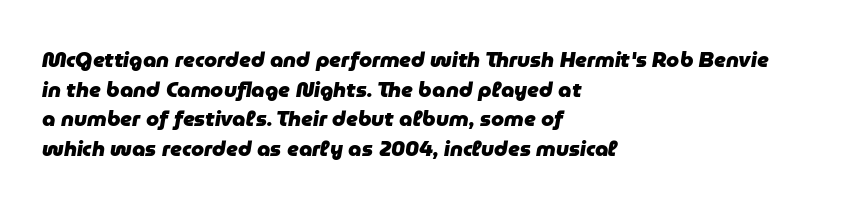
{"italic": "yes", "lean": "right", "slant_degrees": 9, "bold": "yes", "underline": "no", "align": "left", "line_spacing": "normal", "line_spacing_ratio": 1.41, "letter_spacing": "normal", "letter_spacing_em": 0.0, "glyph_px": 21}
